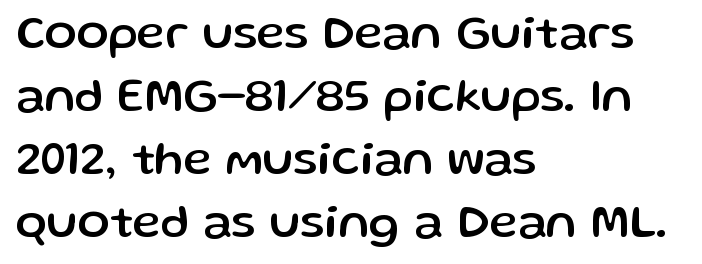
The font's upright variant was chosen for this text. This is sans-serif lettering, the kind often seen on screens and signage. The rendering uses a moderate line-height, typical for paragraphs. Reading down the block, your eye returns to a fixed left position each line. Unmarked baselines from the first word to the last.
